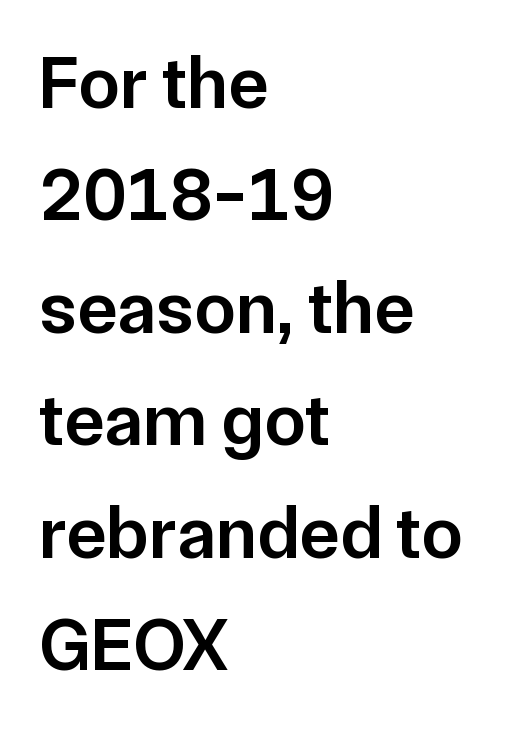
Evenly set lines give the paragraph a standard silhouette. Think of a printed novel: that variable character pitch is what you see here. These lines carry some extra weight — a demibold, not a full bold. Unlike a traditional serif, this face leaves its strokes unadorned. A clean baseline with only descenders dipping below it. There is no visible air inserted between adjacent glyphs.
